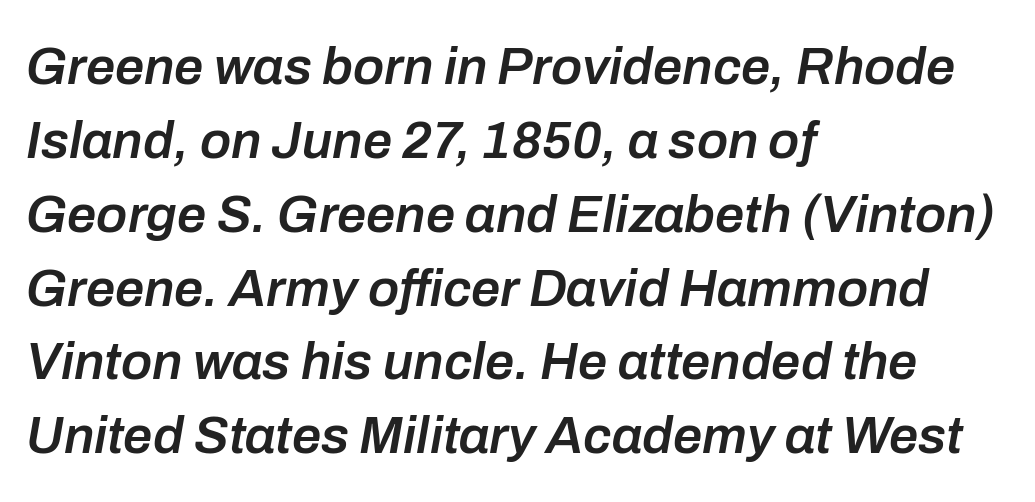
These words are printed semibold, heavier than regular yet not bold. The glyphs are unaccompanied by any horizontal stroke below them. No extra tracking has been applied to these lines. Notice how the stems are inclined rather than vertical — that's the hallmark of italics. If you measured baseline to baseline, you'd find a middling distance.
